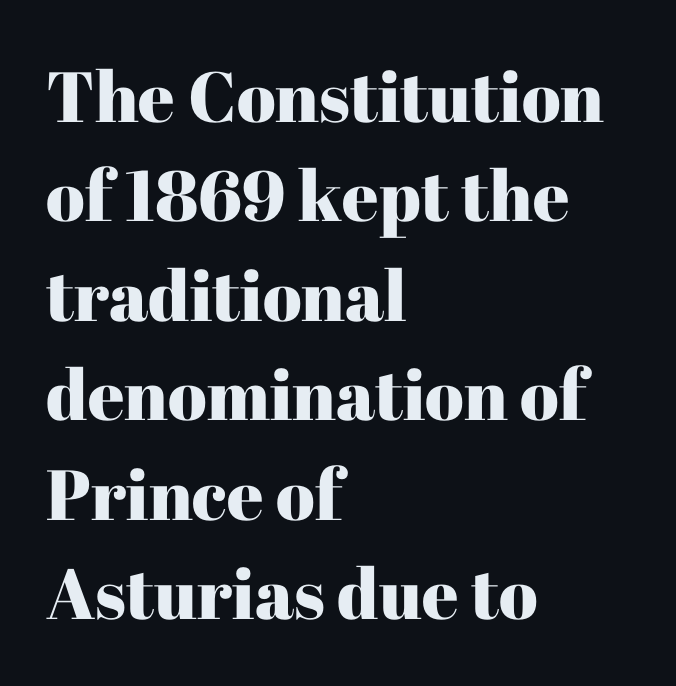
The image shows 71 px serif type, upright; set left-aligned, normal line spacing (1.4x), normal letter spacing, not underlined; high stroke contrast and a medium x-height.
